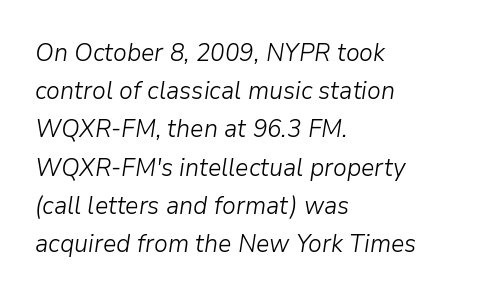
{"italic": "yes", "lean": "right", "slant_degrees": 9, "bold": "no", "underline": "no", "align": "left", "line_spacing": "normal", "line_spacing_ratio": 1.53, "letter_spacing": "normal", "letter_spacing_em": 0.0, "glyph_px": 25}
